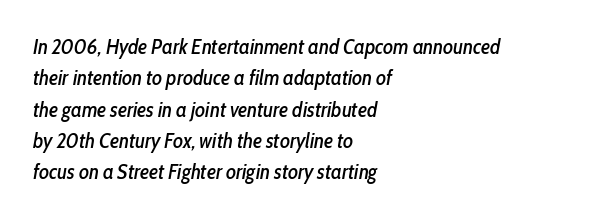
The image shows 21 px text type, italic (leaning right); set left-aligned, normal line spacing (1.49x), normal letter spacing, not underlined.
